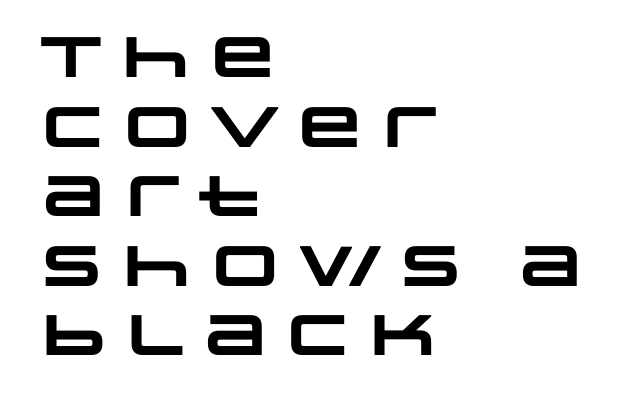
Q: Is the text bold? A: Yes.
Q: Is the typeface a serif or a sans-serif typeface? A: Sans-serif.
Q: Is the text underlined? A: No.
Q: How is the paragraph aligned? A: Left-aligned.
Q: Is the spacing between letters normal or unusually wide? A: Normal.
Q: Width (condensed, normal, or wide)? A: Wide.
Q: Stroke contrast? A: Low.
Q: x-height? A: Large.
Q: Monospaced? A: No.
